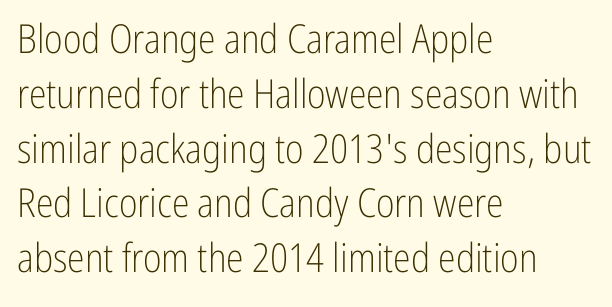
Look at the tracking — it's just the regular setting, nothing added. The rendering uses natural spacing where letterforms have individual widths. Stroke thickness stays within the range of a standard reading face or lighter. Where is the straight margin? On the left. Check under the words: just untouched page.
